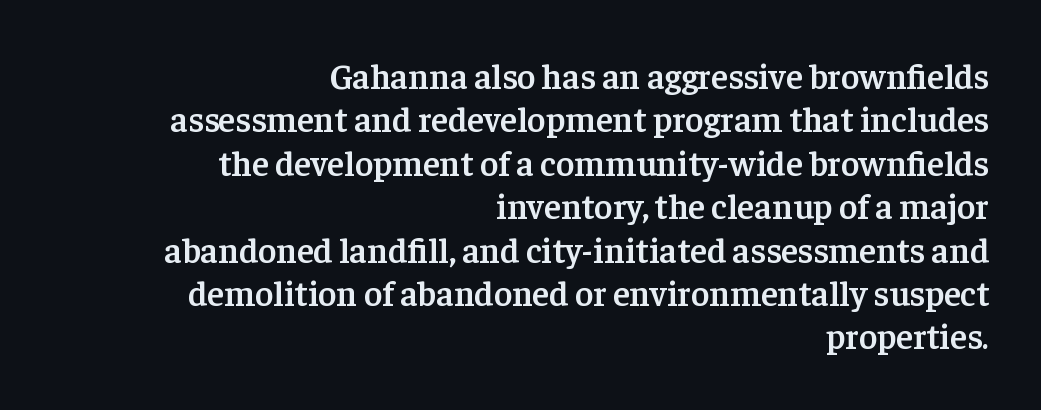
Unmarked baselines from the first word to the last. Regarding serifs, this sample has them. The font's upright variant was chosen for this text. The font is running at a semibold setting, under full bold. A typesetter would call this proportional, since set widths differ per character. Which margin do the lines hug? The right one — the left edge is uneven.
